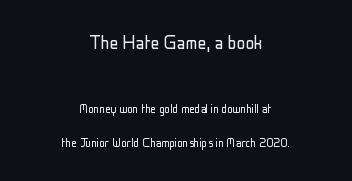
Of the two passages, the one on top uses the larger point size. Neither beginnings nor endings align; midpoints do. Weight: not bold — regular or lighter. Nobody drew a line under any word here.
